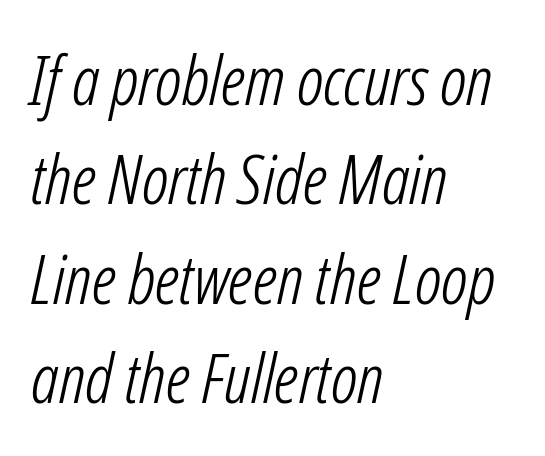
{"italic": "yes", "lean": "right", "slant_degrees": 12, "bold": "no", "weight": "light", "width": "condensed", "stroke_contrast": "low", "x_height": "medium", "monospaced": "no", "underline": "no", "align": "left", "line_spacing": "normal", "line_spacing_ratio": 1.44, "letter_spacing": "normal", "letter_spacing_em": 0.0, "glyph_px": 69}
